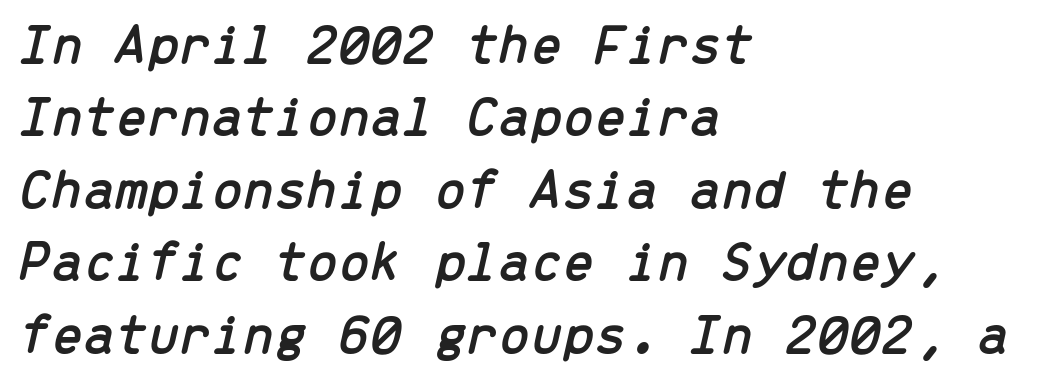
{"italic": "yes", "lean": "right", "slant_degrees": 13, "width": "normal", "stroke_contrast": "low", "x_height": "medium", "monospaced": "yes", "underline": "no", "align": "left", "line_spacing": "normal", "line_spacing_ratio": 1.27, "letter_spacing": "normal", "letter_spacing_em": 0.0, "glyph_px": 57}
